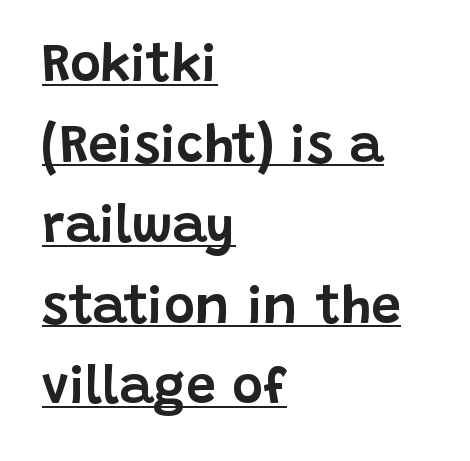
{"serif": "no", "italic": "no", "width": "normal", "stroke_contrast": "low", "x_height": "large", "monospaced": "no", "underline": "yes", "align": "left", "line_spacing": "normal", "line_spacing_ratio": 1.52, "letter_spacing": "normal", "letter_spacing_em": 0.0, "glyph_px": 53}
